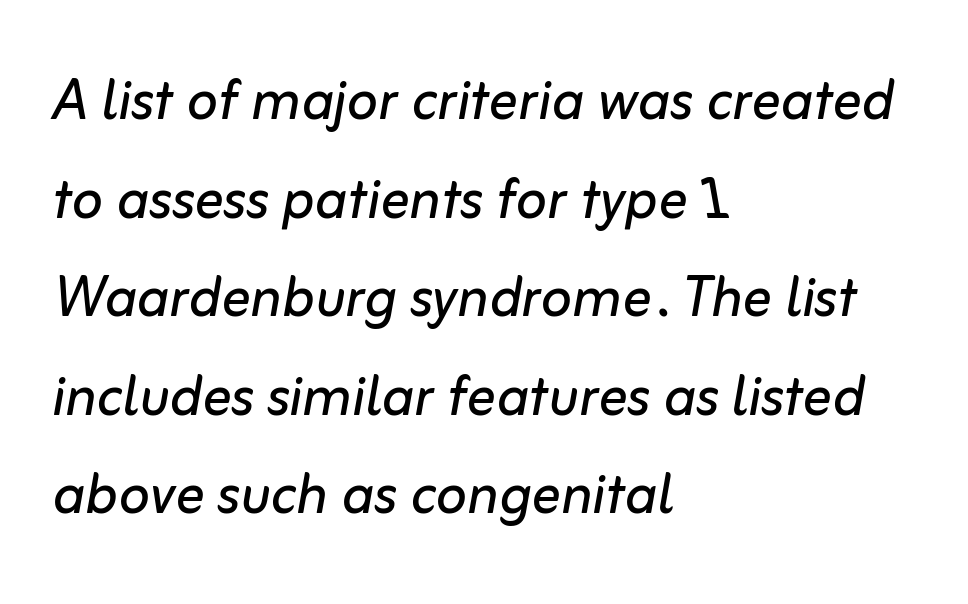
{"italic": "yes", "lean": "right", "slant_degrees": 10, "bold": "no", "weight": "regular", "width": "normal", "stroke_contrast": "low", "x_height": "medium", "monospaced": "no", "underline": "no", "align": "left", "line_spacing": "normal", "line_spacing_ratio": 1.35, "letter_spacing": "normal", "letter_spacing_em": 0.0, "glyph_px": 73}
